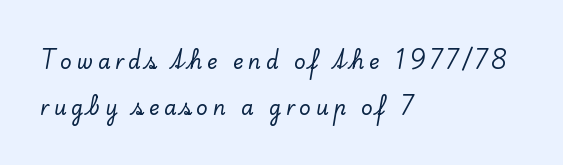
The image shows 20 px text type; set left-aligned, loose line spacing (2.3x), unusually wide letter spacing (+0.23 em), not underlined.
